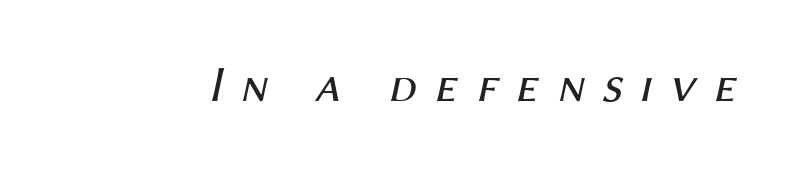
The image shows 51 px regular-weight type, italic (leaning right); set unusually wide letter spacing (+0.34 em), not underlined; medium stroke contrast and a medium x-height.
